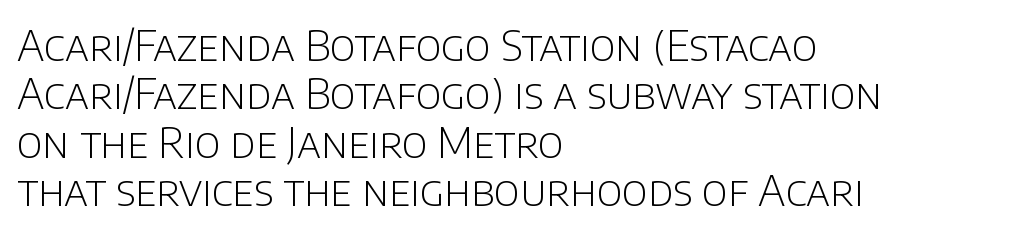
{"serif": "no", "italic": "no", "bold": "no", "weight": "light", "width": "normal", "stroke_contrast": "low", "x_height": "large", "monospaced": "no", "underline": "no", "align": "left", "line_spacing": "tight", "line_spacing_ratio": 1.15, "letter_spacing": "normal", "letter_spacing_em": 0.0, "glyph_px": 42}
